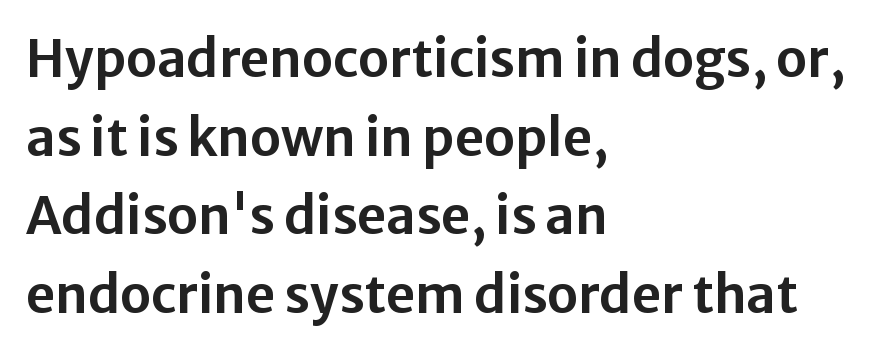
{"serif": "no", "italic": "no", "width": "normal", "stroke_contrast": "low", "x_height": "medium", "monospaced": "no", "underline": "no", "align": "left", "line_spacing": "normal", "line_spacing_ratio": 1.54, "letter_spacing": "normal", "letter_spacing_em": 0.0, "glyph_px": 51}
